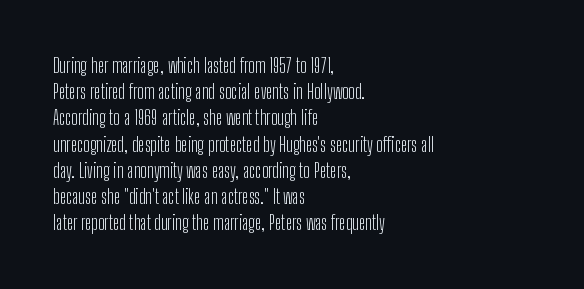
The image shows 20 px text type, upright; set left-aligned, normal line spacing (1.31x), normal letter spacing, not underlined.
